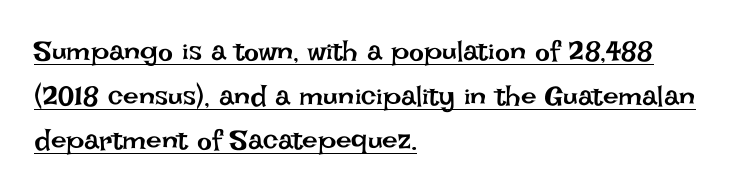
The image shows 28 px regular-weight type, upright; set left-aligned, normal line spacing (1.59x), normal letter spacing, underlined; low stroke contrast and a large x-height.
